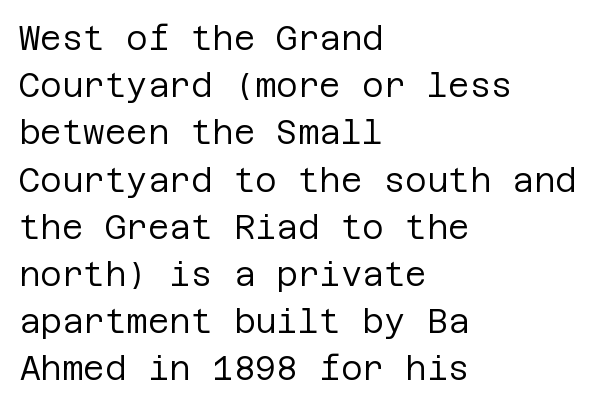
Weight: regular or lighter. No extra tracking has been applied to these lines. A sans-serif font was chosen for this passage. Check under the words: just untouched page. The ragged edge is on the right, which tells us the setting is flush left.
